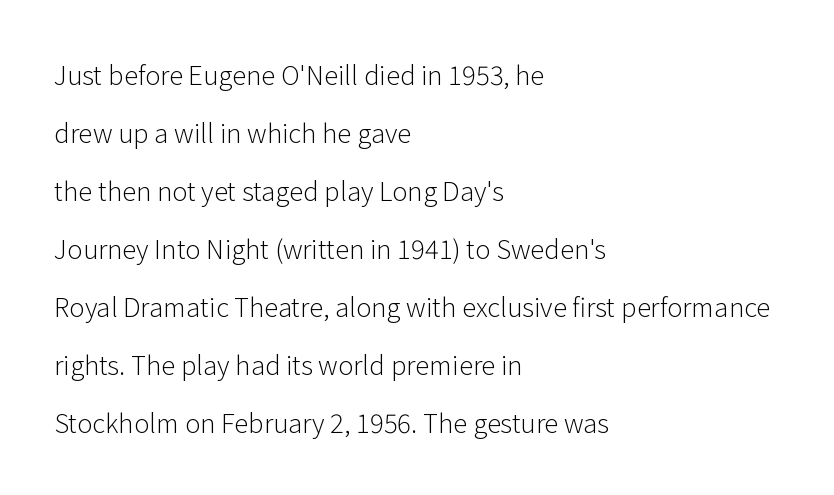
Caption: multi-line text, flush left, ragged right. The weight tops out at a normal text grade. Just letters on the line, the space beneath them empty. Caption: standard tracking, unaltered. Vertical spacing — loose.
